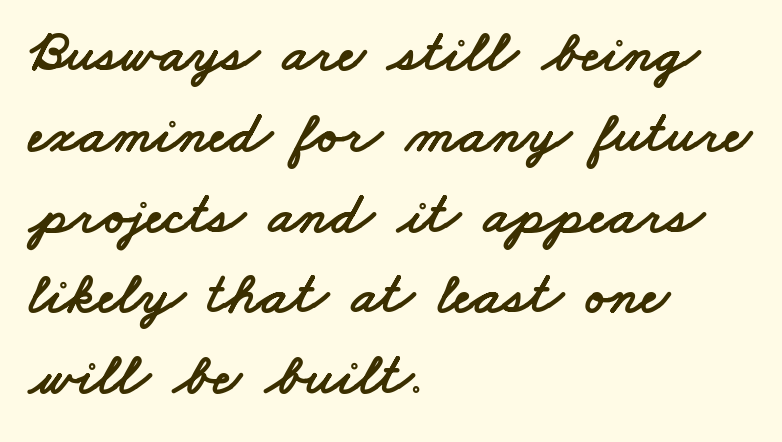
The paragraph has a hard left edge and a soft right edge. Any mark beneath the type? The region is blank. Short note: letters normally spaced. The designer went with a sans here, leaving each stem footless. Is this a fixed-width face? No — the glyphs have proportional, varying widths.
